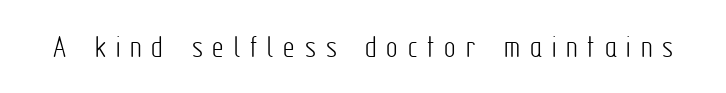
Q: Is the text bold? A: No.
Q: Is the text italic (slanted)? A: No, it is upright.
Q: Is the typeface a serif or a sans-serif typeface? A: Sans-serif.
Q: Is the text underlined? A: No.
Q: Is the spacing between letters normal or unusually wide? A: Unusually wide.
Q: Width (condensed, normal, or wide)? A: Condensed.
Q: Stroke contrast? A: Low.
Q: x-height? A: Medium.
Q: Monospaced? A: No.
